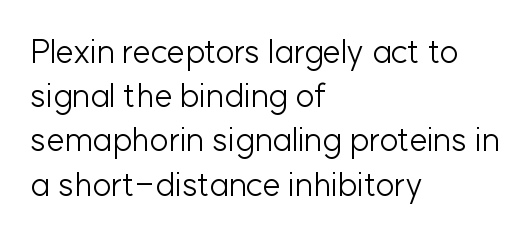
Notice how the passage keeps a crisp vertical edge on the left only. Think of a printed novel: that variable character pitch is what you see here. The designer left line spacing at the default. Students, note that the glyphs here touch the page at normal intervals. Nope, no serifs anywhere on these letters. The weight tops out at a normal text grade.
